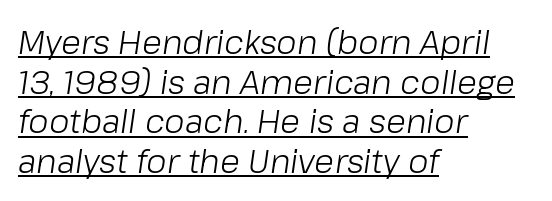
{"italic": "yes", "lean": "right", "slant_degrees": 8, "bold": "no", "weight": "light", "width": "normal", "stroke_contrast": "low", "x_height": "medium", "monospaced": "no", "underline": "yes", "align": "left", "line_spacing_ratio": 1.2, "letter_spacing": "normal", "letter_spacing_em": 0.0, "glyph_px": 33}
